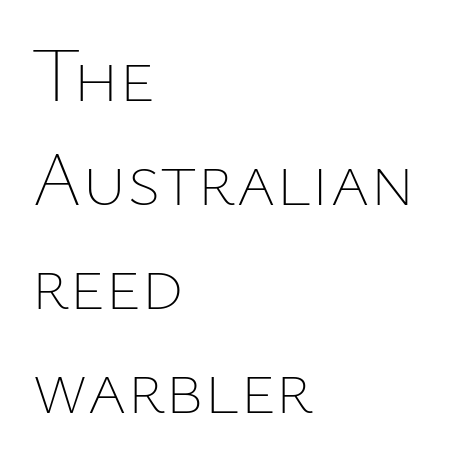
No word sits above an underline. Interline gaps are of average width in this sample. Stem width sits at or under what a default text font uses. Where is the straight margin? On the left.
